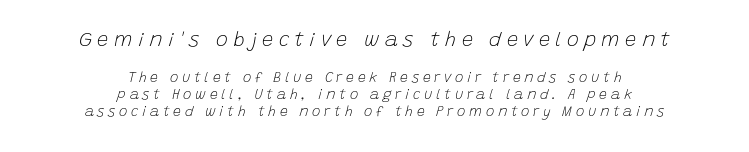
{"italic": "yes", "lean": "right", "slant_degrees": 15, "bold": "no", "underline": "no", "align": "center", "line_spacing_ratio": 1.21, "letter_spacing": "wide", "letter_spacing_em": 0.27, "larger_block": "first", "size_ratio": 1.43, "glyph_px": 20}
